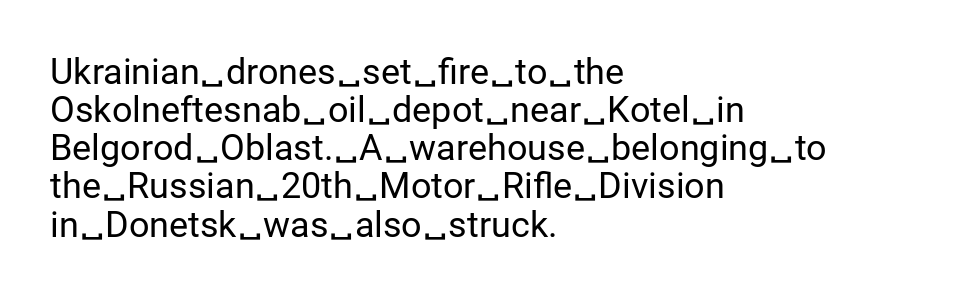
A typesetter would mark this as roman, not italic. Every row of glyphs begins at an identical x-position on the left. Anything drawn beneath the words? Only blank space. Inter-character spacing is left at the font's built-in metrics. Character widths vary here, with narrow letters taking less room than wide ones.
